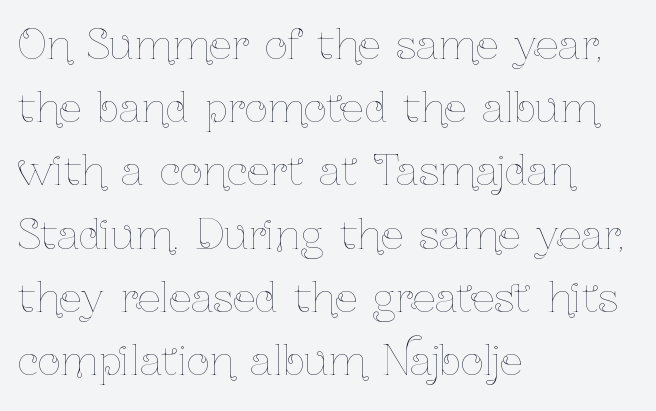
Think of a printed novel: that variable character pitch is what you see here. Visually the block forms a straight wall on the left and a jagged coastline on the right. The passage shown has conventional tracking throughout. The typesetting does not lean heavy: it is not bold. The strip under each line holds only bare page.
